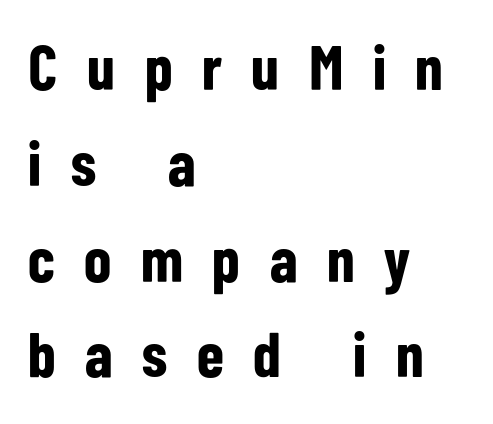
The specimen reads as upright at a glance. If you drew a ruler down the left edge, every line would touch it. A typesetter would call this proportional, since set widths differ per character. Quick note: interline space is typical. The horizontal fit of the characters is loose and conspicuously gappy. A dark, heavy texture on the line: the type is bold.
